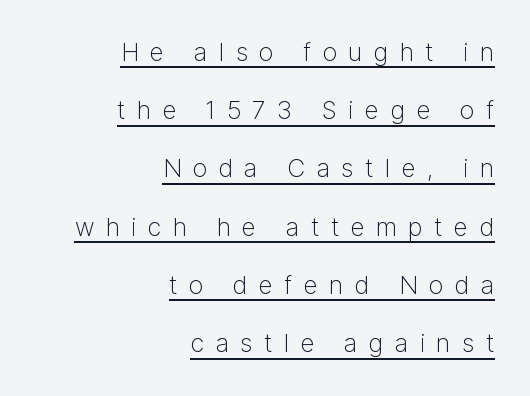
Horizontally, the lines are justified to the trailing edge only. Is the letter spacing exaggerated? Yes — the characters are pushed far apart. Compared with typical paragraphs, the rows here are farther apart. These characters rest on top of a visible drawn line.
